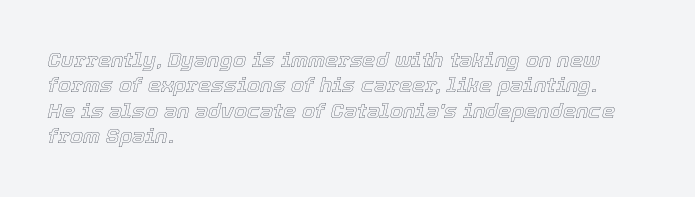
The glyphs are unaccompanied by any horizontal stroke below them. You could call the tracking neutral — neither tight nor loose. The paragraph shown leans on its left margin. Slant detected: the letters are inclined.
